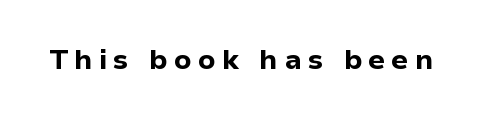
This sample uses a sans-serif face. Set as a true bold cut, around the 700 mark. Ascenders rise straight up at ninety degrees. The gaps between neighbouring characters are conspicuously large.
